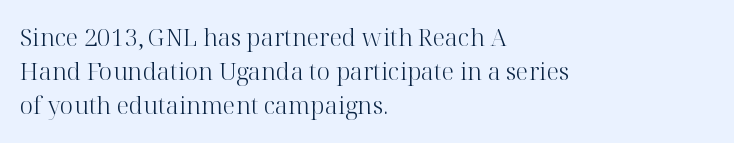
The image shows 24 px text type, upright; set left-aligned, normal line spacing (1.42x), normal letter spacing, not underlined.
